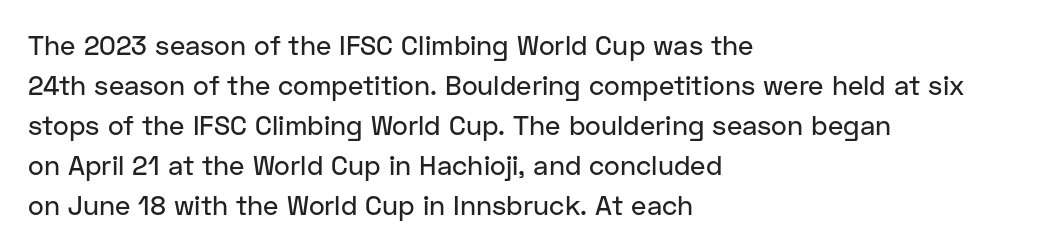
{"italic": "no", "underline": "no", "align": "left", "line_spacing": "normal", "line_spacing_ratio": 1.48, "letter_spacing": "normal", "letter_spacing_em": 0.0, "glyph_px": 27}
